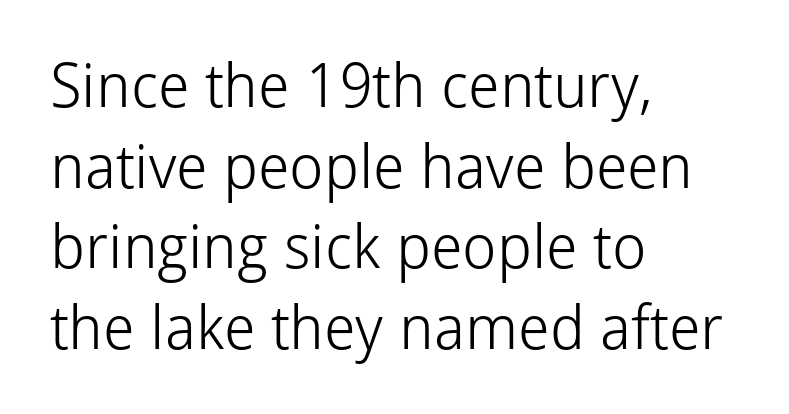
{"serif": "no", "italic": "no", "bold": "no", "weight": "light", "width": "normal", "stroke_contrast": "low", "x_height": "medium", "monospaced": "no", "underline": "no", "align": "left", "line_spacing": "normal", "line_spacing_ratio": 1.32, "letter_spacing": "normal", "letter_spacing_em": 0.0, "glyph_px": 61}
